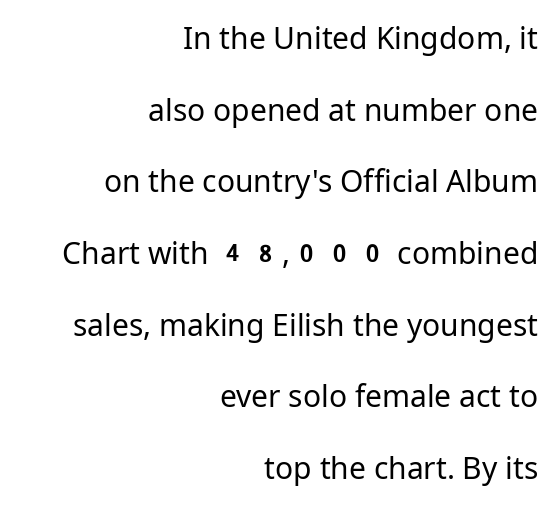
Q: Is the text bold? A: No.
Q: Is the text italic (slanted)? A: No, it is upright.
Q: Is the typeface a serif or a sans-serif typeface? A: Sans-serif.
Q: Is the text underlined? A: No.
Q: How is the paragraph aligned? A: Right-aligned.
Q: Is the spacing between letters normal or unusually wide? A: Normal.
Q: Is the spacing between lines tight, normal or loose? A: Loose.
Q: Width (condensed, normal, or wide)? A: Normal.
Q: Stroke contrast? A: Low.
Q: x-height? A: Medium.
Q: Monospaced? A: No.
